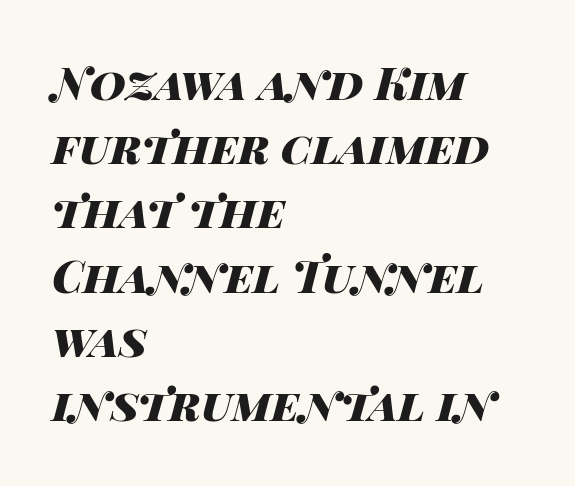
The image shows 44 px heavy, wide type, italic (leaning right); set left-aligned, normal line spacing (1.46x), normal letter spacing, not underlined; high stroke contrast and a large x-height.
